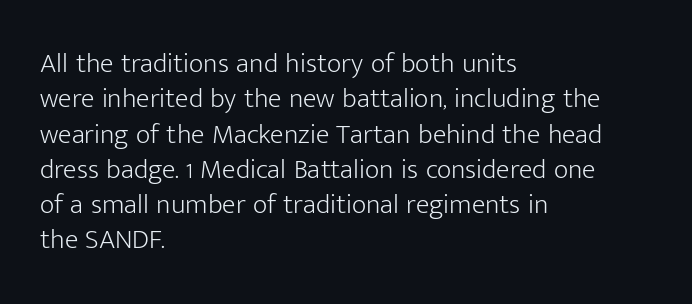
The image shows 28 px light sans-serif type, upright; set left-aligned, normal line spacing (1.26x), normal letter spacing, not underlined; low stroke contrast and a medium x-height.
